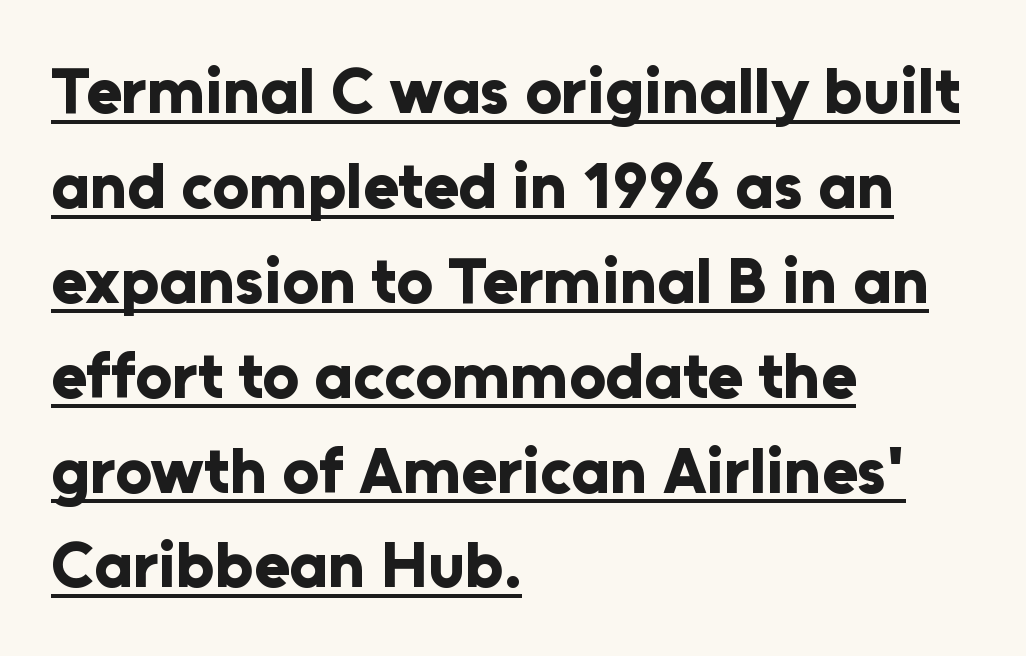
The image shows 65 px bold sans-serif type, upright; set left-aligned, normal line spacing (1.46x), normal letter spacing, underlined; low stroke contrast and a medium x-height.
